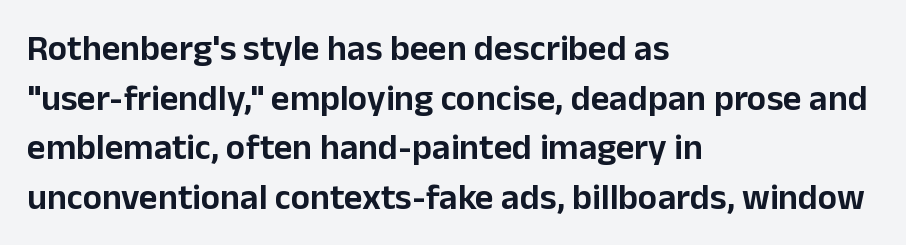
The image shows 36 px sans-serif type, upright; set left-aligned, normal line spacing (1.38x), normal letter spacing, not underlined; low stroke contrast and a medium x-height.
